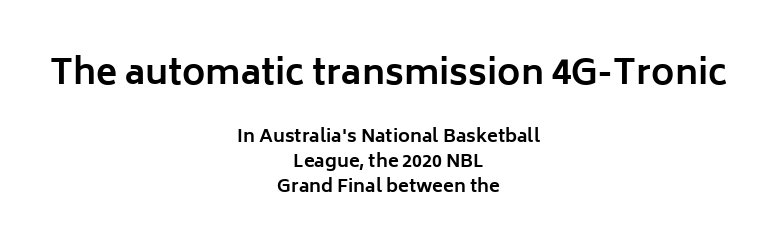
Inter-character spacing is left at the font's built-in metrics. Rendered with straight, roman letterforms. Note the varied advance widths — an 'i' is clearly narrower than an 'm'. The string is rendered with underlining switched off. Line spacing here is normal. The strokes are fattened all the way to bold.
